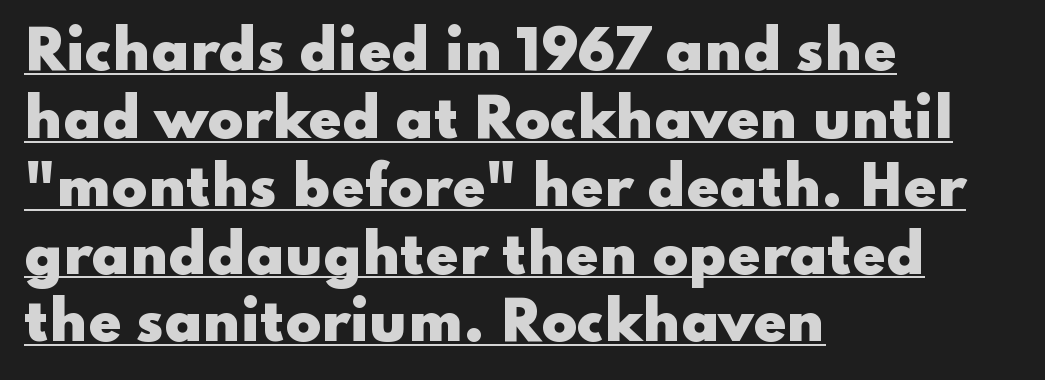
{"serif": "no", "italic": "no", "bold": "yes", "weight": "heavy", "width": "wide", "stroke_contrast": "low", "x_height": "small", "monospaced": "no", "underline": "yes", "align": "left", "line_spacing": "normal", "line_spacing_ratio": 1.28, "letter_spacing": "normal", "letter_spacing_em": 0.0, "glyph_px": 53}
